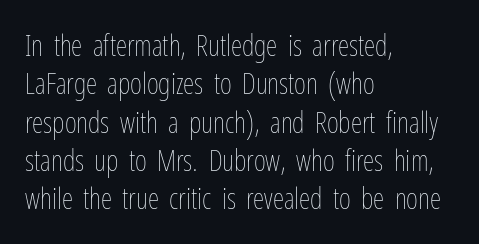
Q: Is the text bold? A: No.
Q: Is the text italic (slanted)? A: No, it is upright.
Q: Is the text underlined? A: No.
Q: How is the paragraph aligned? A: Left-aligned.
Q: Is the spacing between letters normal or unusually wide? A: Normal.
Q: Is the spacing between lines tight, normal or loose? A: Normal.
Q: Width (condensed, normal, or wide)? A: Condensed.
Q: Stroke contrast? A: Low.
Q: x-height? A: Medium.
Q: Monospaced? A: No.
